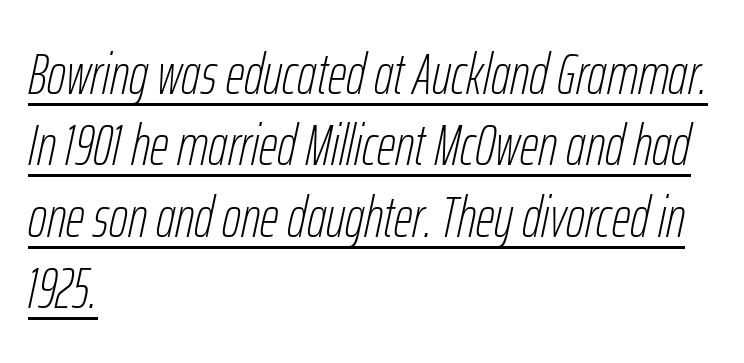
The image shows 58 px thin, condensed type, italic (leaning right); set left-aligned, line spacing 1.23x, normal letter spacing, underlined; low stroke contrast and a medium x-height.
